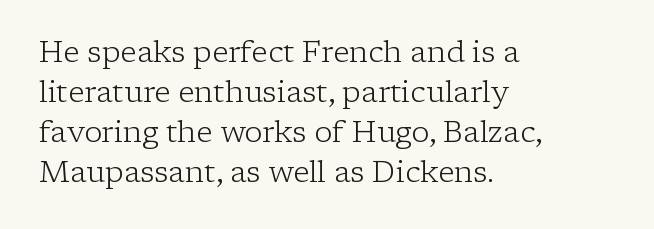
{"serif": "yes", "italic": "no", "bold": "no", "weight": "light", "width": "normal", "stroke_contrast": "low", "x_height": "medium", "monospaced": "no", "underline": "no", "align": "left", "line_spacing": "normal", "line_spacing_ratio": 1.33, "letter_spacing": "normal", "letter_spacing_em": 0.0, "glyph_px": 30}
